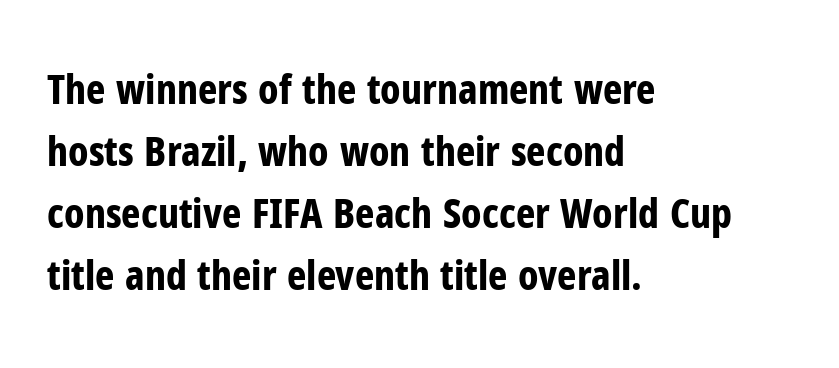
Q: Is the text bold? A: Yes.
Q: Is the text italic (slanted)? A: No, it is upright.
Q: Is the typeface a serif or a sans-serif typeface? A: Sans-serif.
Q: Is the text underlined? A: No.
Q: How is the paragraph aligned? A: Left-aligned.
Q: Is the spacing between letters normal or unusually wide? A: Normal.
Q: Is the spacing between lines tight, normal or loose? A: Normal.
Q: Width (condensed, normal, or wide)? A: Condensed.
Q: Stroke contrast? A: Low.
Q: x-height? A: Medium.
Q: Monospaced? A: No.
